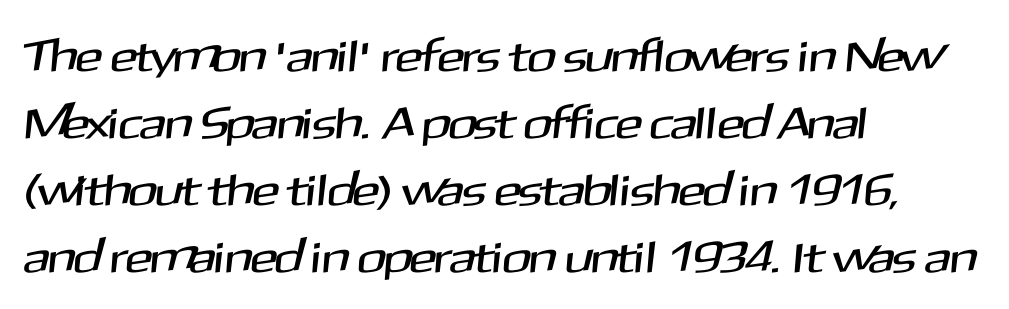
{"serif": "no", "width": "normal", "stroke_contrast": "medium", "x_height": "medium", "monospaced": "no", "underline": "no", "align": "left", "line_spacing": "normal", "line_spacing_ratio": 1.49, "letter_spacing": "normal", "letter_spacing_em": 0.0, "glyph_px": 45}
